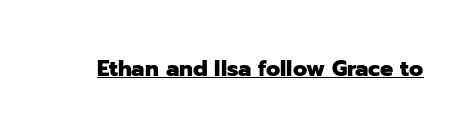
{"italic": "no", "bold": "yes", "underline": "yes", "letter_spacing": "normal", "letter_spacing_em": 0.0, "glyph_px": 22}
